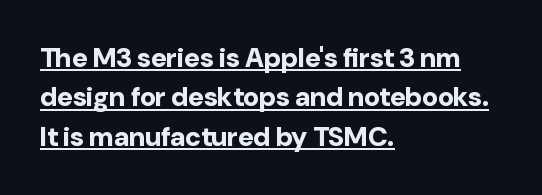
Q: Is the text bold? A: Yes.
Q: Is the text italic (slanted)? A: No, it is upright.
Q: Is the text underlined? A: Yes.
Q: How is the paragraph aligned? A: Left-aligned.
Q: Is the spacing between letters normal or unusually wide? A: Normal.
Q: Is the spacing between lines tight, normal or loose? A: Normal.
